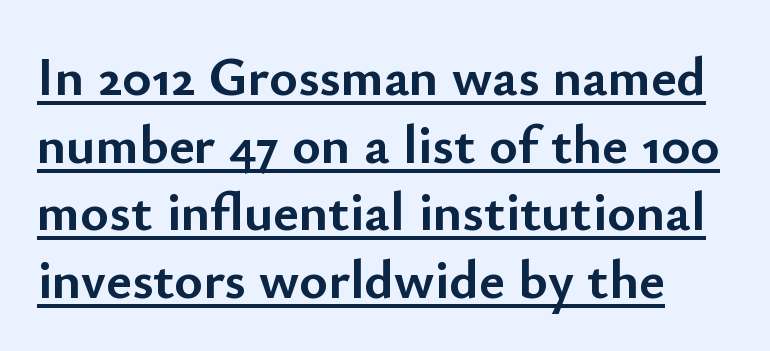
Each letter keeps its own natural width here, so spacing adapts to shape. Nope, not italic — everything's standing straight. Grotesque or geometric, the face here clearly has no serifs. A rule runs beneath these lines of type.
